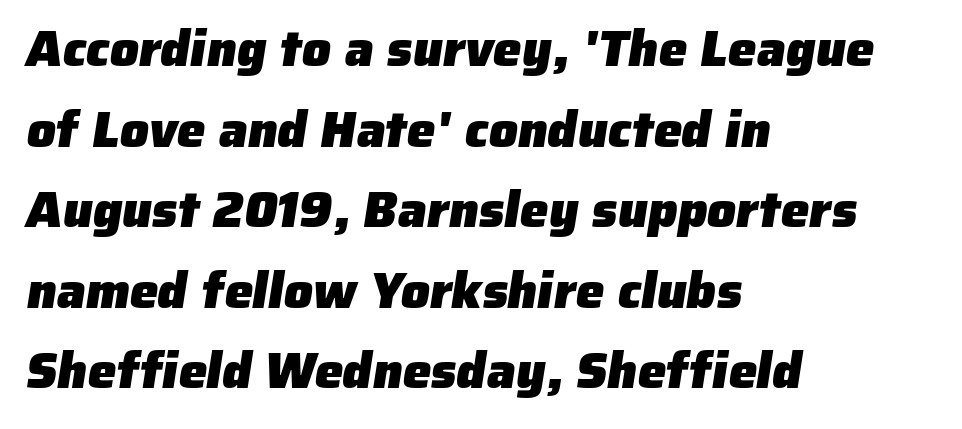
The image shows 51 px heavy sans-serif type; set left-aligned, normal line spacing (1.58x), normal letter spacing, not underlined; low stroke contrast and a medium x-height.
